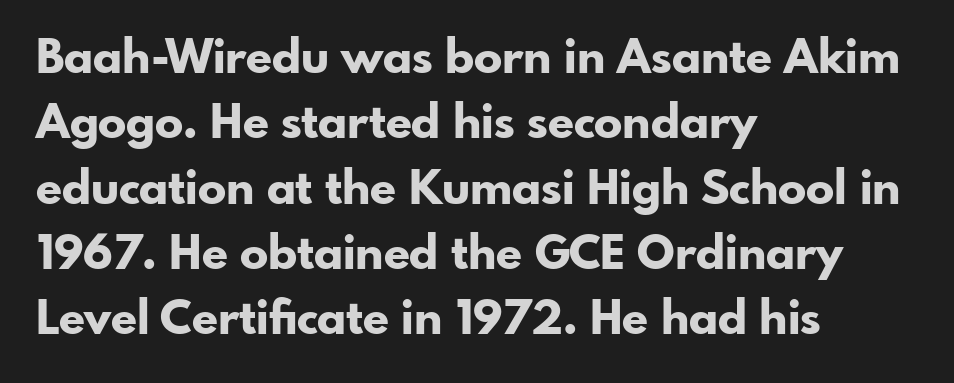
The image shows 47 px bold sans-serif type, upright; set left-aligned, normal line spacing (1.39x), normal letter spacing, not underlined; low stroke contrast and a small x-height.
